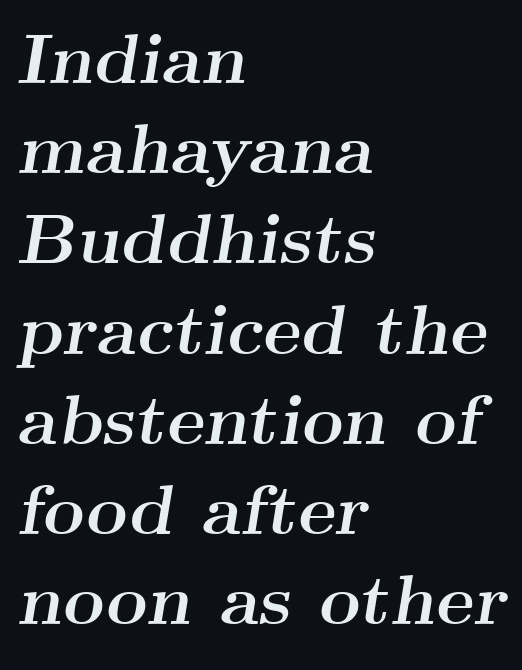
The image shows 71 px semibold, wide serif type, italic (leaning right); set left-aligned, normal line spacing (1.27x), normal letter spacing, not underlined; medium stroke contrast and a small x-height.
